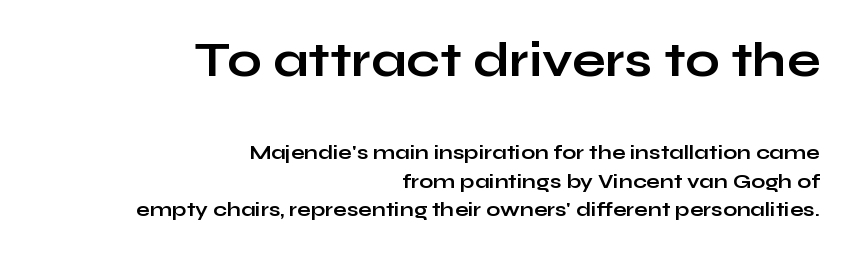
Here the first block reads like a headline and the second like body copy. Spacing verdict: proportional, widths tailored to each character. Leading: standard. This sample is right-justified, so line beginnings fall wherever the words allow. Heft: maximum for text — a bold.
